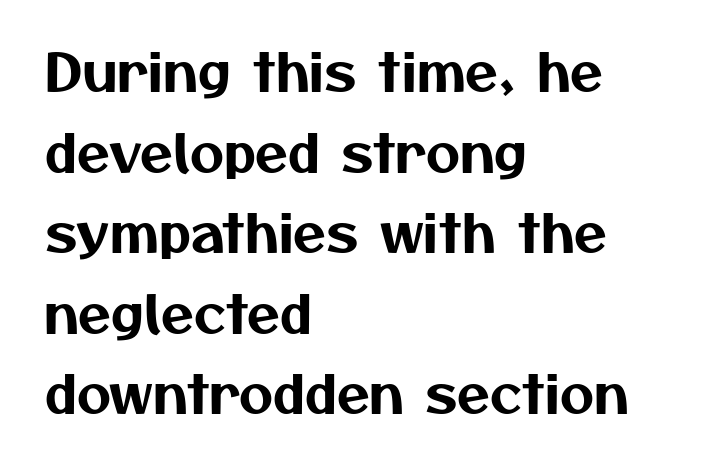
Q: Is the typeface a serif or a sans-serif typeface? A: Sans-serif.
Q: Is the text underlined? A: No.
Q: How is the paragraph aligned? A: Left-aligned.
Q: Is the spacing between letters normal or unusually wide? A: Normal.
Q: Is the spacing between lines tight, normal or loose? A: Normal.
Q: Width (condensed, normal, or wide)? A: Normal.
Q: Stroke contrast? A: Medium.
Q: x-height? A: Medium.
Q: Monospaced? A: No.
